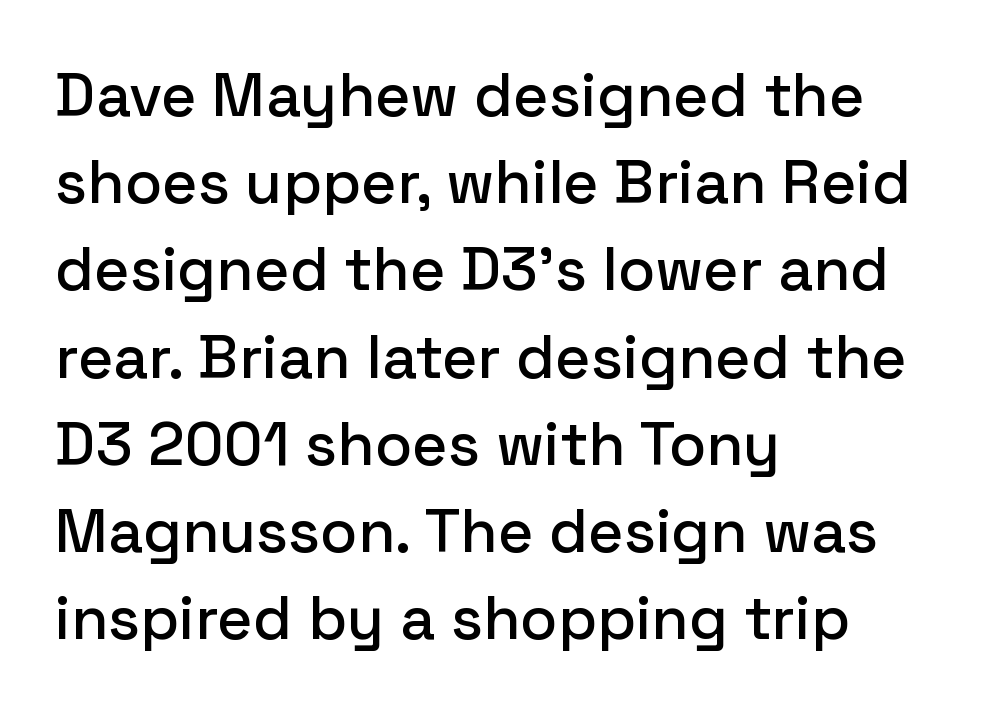
The image shows 61 px sans-serif type, upright; set left-aligned, normal line spacing (1.43x), normal letter spacing, not underlined; low stroke contrast and a medium x-height.
